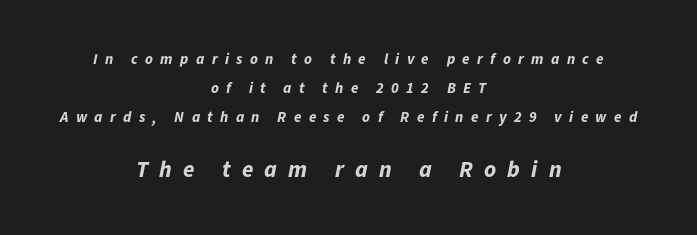
Q: Is the text bold? A: Yes.
Q: Is the text italic (slanted)? A: Yes, it leans right by about 11 degrees.
Q: Is the text underlined? A: No.
Q: How is the paragraph aligned? A: Centered.
Q: Is the spacing between letters normal or unusually wide? A: Unusually wide.
Q: Is the spacing between lines tight, normal or loose? A: Loose.
Q: Which block of text is set in a larger size, the first (top) or the second (bottom)? A: The second (bottom) one.
